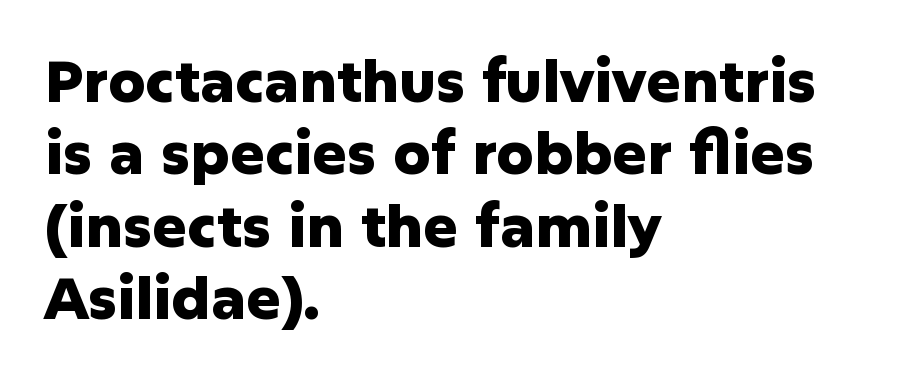
{"serif": "no", "italic": "no", "bold": "yes", "weight": "heavy", "width": "normal", "stroke_contrast": "low", "x_height": "medium", "monospaced": "no", "underline": "no", "align": "left", "line_spacing": "normal", "line_spacing_ratio": 1.25, "letter_spacing": "normal", "letter_spacing_em": 0.0, "glyph_px": 58}
